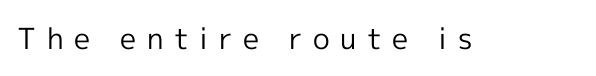
Varying glyph widths throughout — classic text-font behaviour. Caption: expanded tracking, letters set apart. Is this a heavy cut? Hardly; it is regular or lighter. Nope, not italic — everything's standing straight. Only glyphs here, with clear space below each row. To sum up the face: it is a sans, with no serifs.
